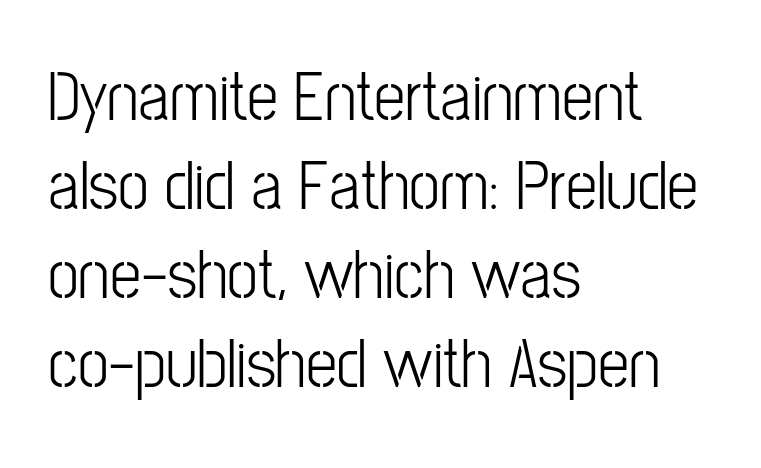
The image shows 70 px condensed sans-serif type, upright; set left-aligned, normal line spacing (1.27x), normal letter spacing, not underlined; low stroke contrast and a medium x-height.
